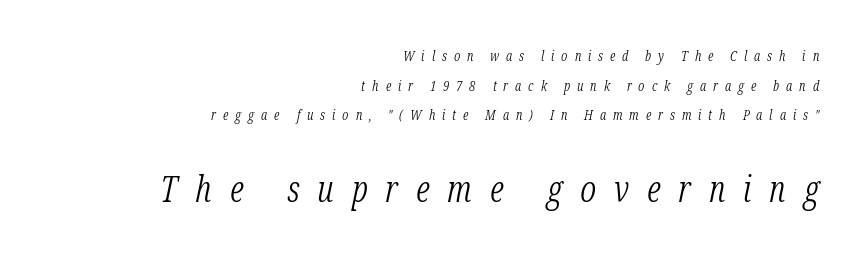
{"serif": "yes", "italic": "yes", "lean": "right", "slant_degrees": 12, "bold": "no", "weight": "light", "width": "condensed", "stroke_contrast": "low", "x_height": "medium", "monospaced": "no", "underline": "no", "align": "right", "line_spacing": "loose", "line_spacing_ratio": 2.11, "letter_spacing": "wide", "letter_spacing_em": 0.5, "larger_block": "second", "size_ratio": 2.57, "glyph_px": 36}
